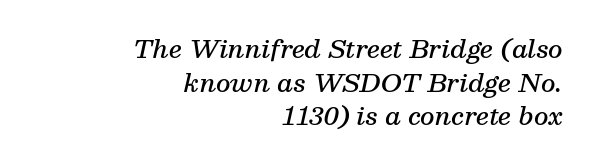
Q: Is the text bold? A: Semi-bold.
Q: Is the text italic (slanted)? A: Yes, it leans right by about 13 degrees.
Q: Is the text underlined? A: No.
Q: How is the paragraph aligned? A: Right-aligned.
Q: Is the spacing between letters normal or unusually wide? A: Normal.
Q: Is the spacing between lines tight, normal or loose? A: Normal.
